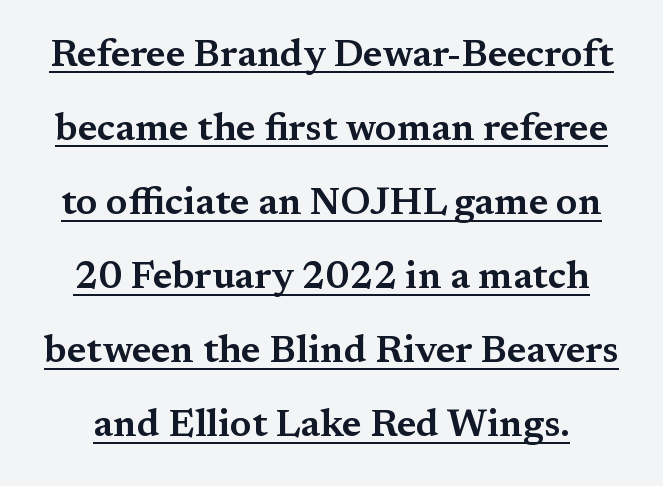
There is no visible air inserted between adjacent glyphs. Unlike italic type, these characters show no tilt at all. You can tell from the footed stems that serif type was used. Rows of type keep a wide berth in the vertical direction. Decoration check: the copy is underlined. Each letter keeps its own natural width here, so spacing adapts to shape.
